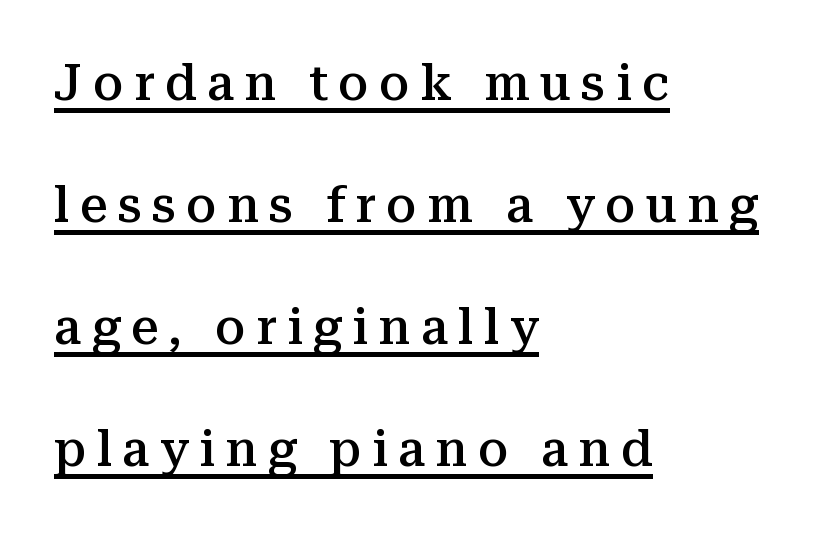
Q: Is the text bold? A: Semi-bold.
Q: Is the text italic (slanted)? A: No, it is upright.
Q: Is the typeface a serif or a sans-serif typeface? A: Serif.
Q: Is the text underlined? A: Yes.
Q: How is the paragraph aligned? A: Left-aligned.
Q: Is the spacing between letters normal or unusually wide? A: Unusually wide.
Q: Is the spacing between lines tight, normal or loose? A: Loose.
Q: Width (condensed, normal, or wide)? A: Normal.
Q: Stroke contrast? A: Medium.
Q: x-height? A: Medium.
Q: Monospaced? A: No.
